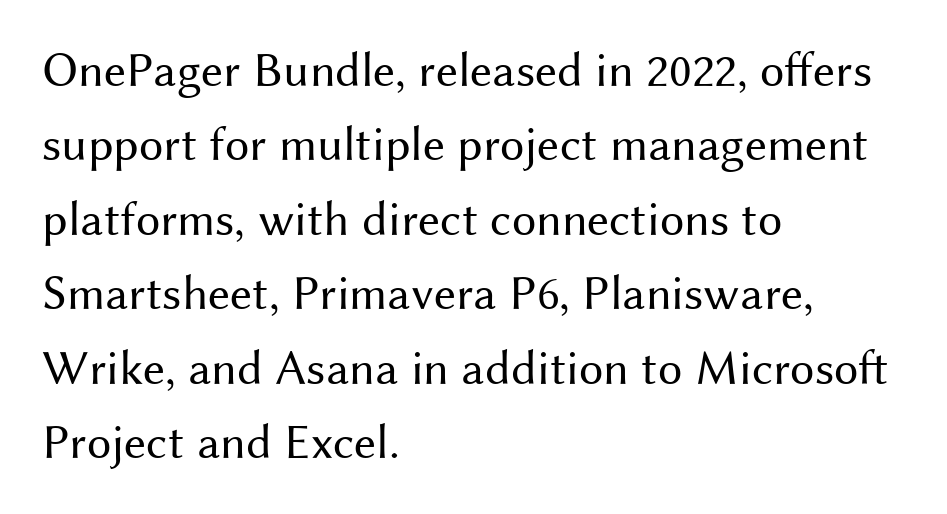
{"serif": "no", "italic": "no", "bold": "no", "weight": "regular", "width": "normal", "stroke_contrast": "medium", "x_height": "medium", "monospaced": "no", "underline": "no", "align": "left", "line_spacing": "normal", "line_spacing_ratio": 1.52, "letter_spacing": "normal", "letter_spacing_em": 0.0, "glyph_px": 49}
